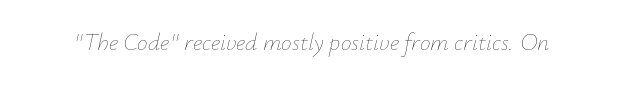
No extra tracking has been applied to these lines. Stems and bowls with no extra thickness — not bold. The whole block is typeset with a tilt. Beneath every word, the page is bare.
